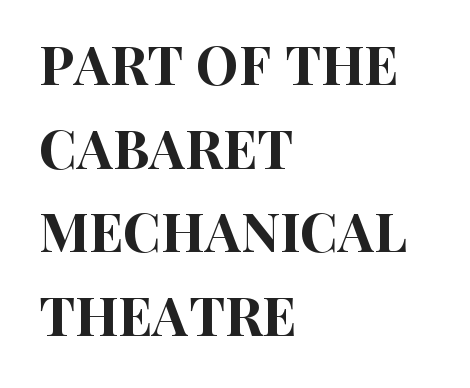
The image shows 54 px condensed sans-serif type, upright; set left-aligned, normal line spacing (1.55x), normal letter spacing, not underlined; high stroke contrast and a large x-height.
